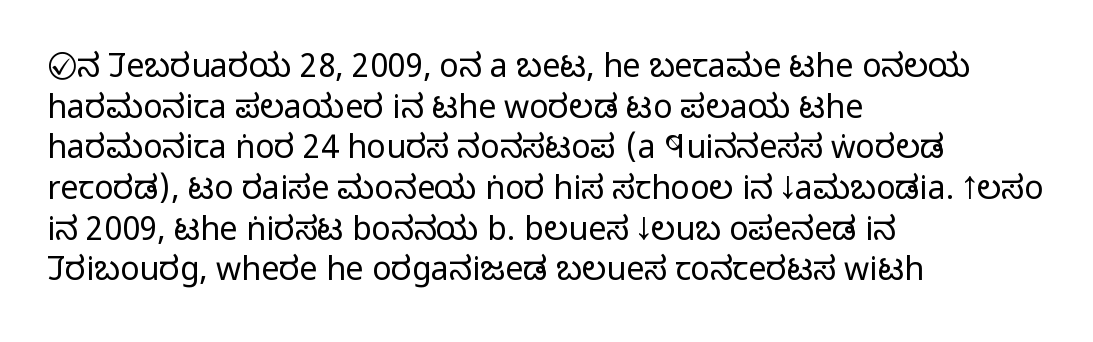
{"serif": "no", "italic": "no", "bold": "no", "weight": "regular", "width": "condensed", "stroke_contrast": "low", "x_height": "large", "monospaced": "no", "underline": "no", "align": "left", "line_spacing": "normal", "line_spacing_ratio": 1.27, "letter_spacing": "normal", "letter_spacing_em": 0.0, "glyph_px": 32}
